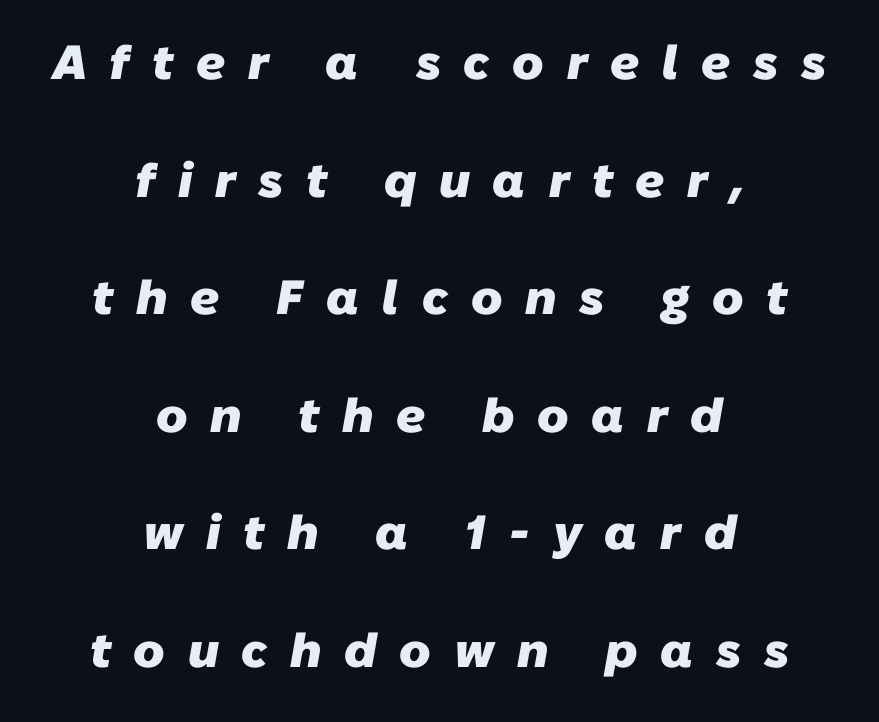
The image shows 48 px heavy sans-serif type; set centered, loose line spacing (2.45x), unusually wide letter spacing (+0.47 em), not underlined; low stroke contrast and a medium x-height.
